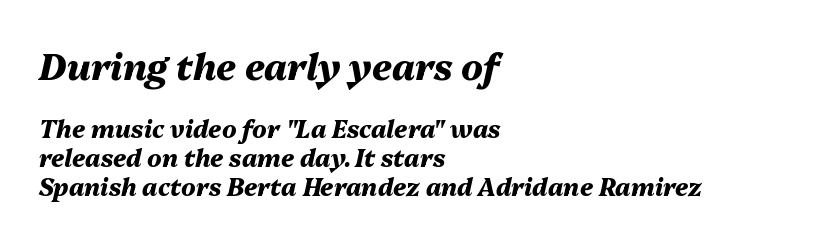
The image shows 36 px heavy type, italic (leaning right); set left-aligned, line spacing 1.2x, normal letter spacing, not underlined; the first (top) block is 1.5x larger; medium stroke contrast and a medium x-height.
